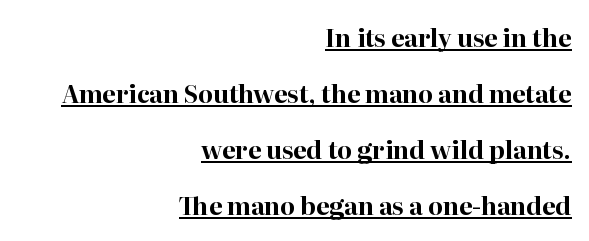
{"italic": "no", "bold": "yes", "underline": "yes", "align": "right", "line_spacing": "loose", "line_spacing_ratio": 2.33, "letter_spacing": "normal", "letter_spacing_em": 0.0, "glyph_px": 24}
